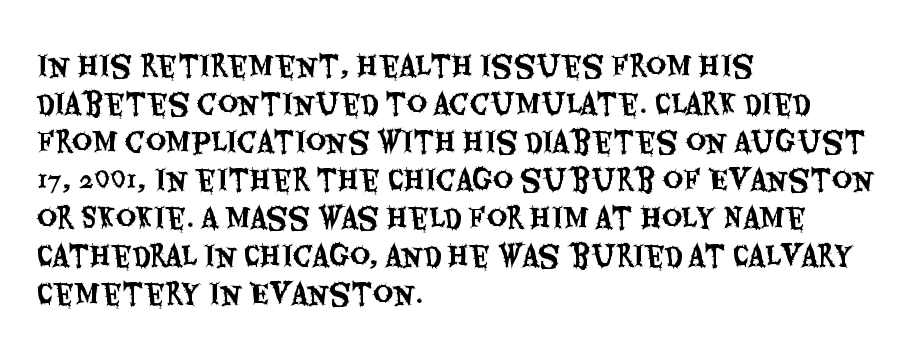
Q: Is the text italic (slanted)? A: No, it is upright.
Q: Is the typeface a serif or a sans-serif typeface? A: Sans-serif.
Q: Is the text underlined? A: No.
Q: How is the paragraph aligned? A: Left-aligned.
Q: Is the spacing between letters normal or unusually wide? A: Normal.
Q: Is the spacing between lines tight, normal or loose? A: Normal.
Q: Width (condensed, normal, or wide)? A: Condensed.
Q: Stroke contrast? A: Medium.
Q: x-height? A: Large.
Q: Monospaced? A: No.
